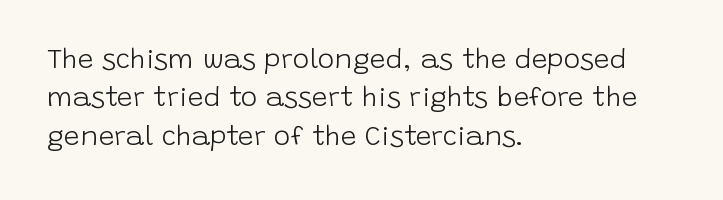
Q: Is the text bold? A: No.
Q: Is the text italic (slanted)? A: No, it is upright.
Q: Is the typeface a serif or a sans-serif typeface? A: Sans-serif.
Q: Is the text underlined? A: No.
Q: How is the paragraph aligned? A: Left-aligned.
Q: Is the spacing between letters normal or unusually wide? A: Normal.
Q: Is the spacing between lines tight, normal or loose? A: Normal.
Q: Width (condensed, normal, or wide)? A: Normal.
Q: Stroke contrast? A: Low.
Q: x-height? A: Large.
Q: Monospaced? A: No.
